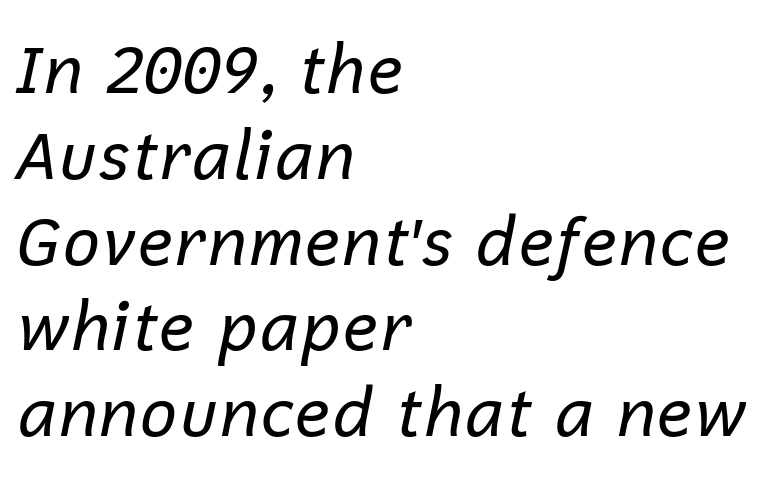
The image shows 67 px regular-weight type, italic (leaning right); set left-aligned, normal line spacing (1.28x), normal letter spacing, not underlined; low stroke contrast and a medium x-height.
